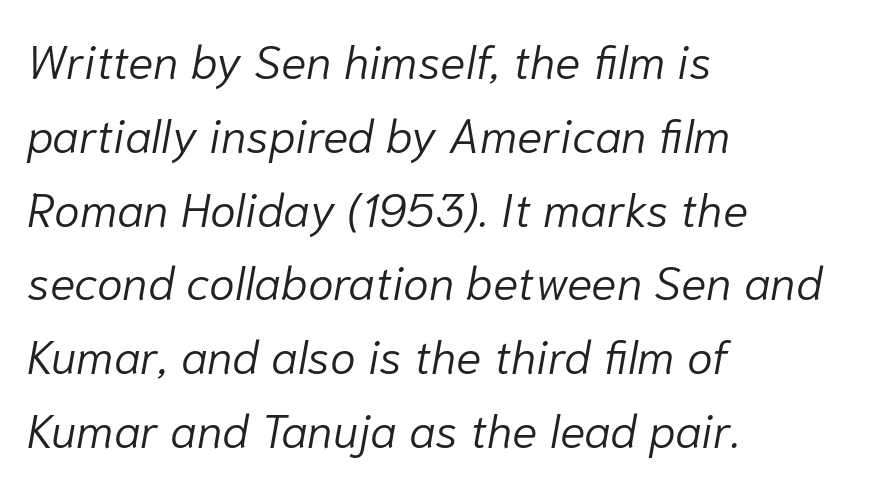
Q: Is the text bold? A: No.
Q: Is the text italic (slanted)? A: Yes, it leans right by about 10 degrees.
Q: Is the text underlined? A: No.
Q: How is the paragraph aligned? A: Left-aligned.
Q: Is the spacing between letters normal or unusually wide? A: Normal.
Q: Is the spacing between lines tight, normal or loose? A: Normal.
Q: Width (condensed, normal, or wide)? A: Normal.
Q: Stroke contrast? A: Low.
Q: x-height? A: Medium.
Q: Monospaced? A: No.
